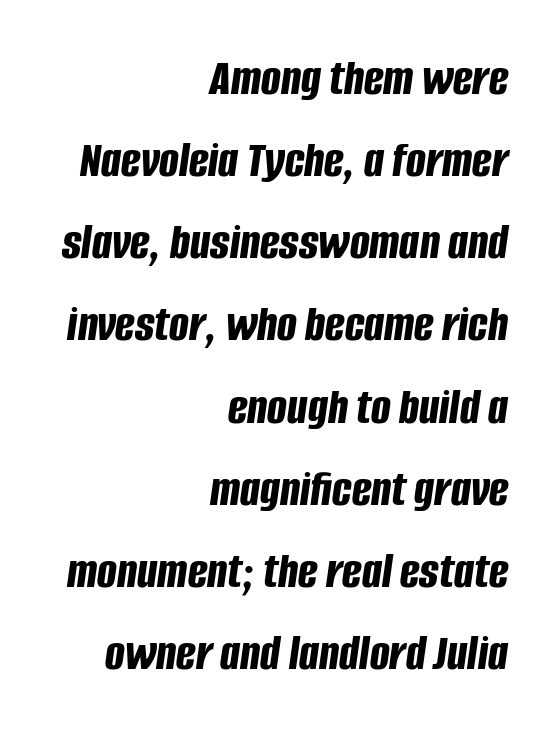
{"italic": "yes", "lean": "right", "slant_degrees": 8, "bold": "yes", "weight": "bold", "width": "condensed", "stroke_contrast": "low", "x_height": "large", "monospaced": "no", "underline": "no", "align": "right", "line_spacing": "normal", "line_spacing_ratio": 1.58, "letter_spacing": "normal", "letter_spacing_em": 0.0, "glyph_px": 52}
